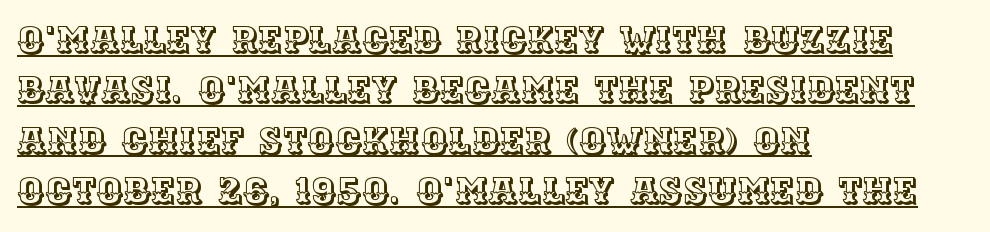
Emphasis is given by a line drawn under the lettering. Here the designer chose a conventional face with non-uniform glyph widths. Is the letter spacing exaggerated? No — it looks like the ordinary default. One-word summary of the alignment: left. Evenly set lines give the paragraph a standard silhouette. It's the straight-up-and-down kind of type.
